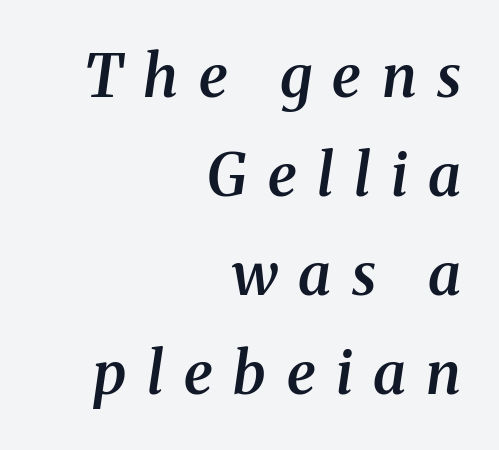
Q: Is the text bold? A: Semi-bold.
Q: Is the text italic (slanted)? A: Yes, it leans right by about 8 degrees.
Q: Is the typeface a serif or a sans-serif typeface? A: Serif.
Q: Is the text underlined? A: No.
Q: How is the paragraph aligned? A: Right-aligned.
Q: Is the spacing between letters normal or unusually wide? A: Unusually wide.
Q: Is the spacing between lines tight, normal or loose? A: Normal.
Q: Width (condensed, normal, or wide)? A: Normal.
Q: Stroke contrast? A: Medium.
Q: x-height? A: Medium.
Q: Monospaced? A: No.
